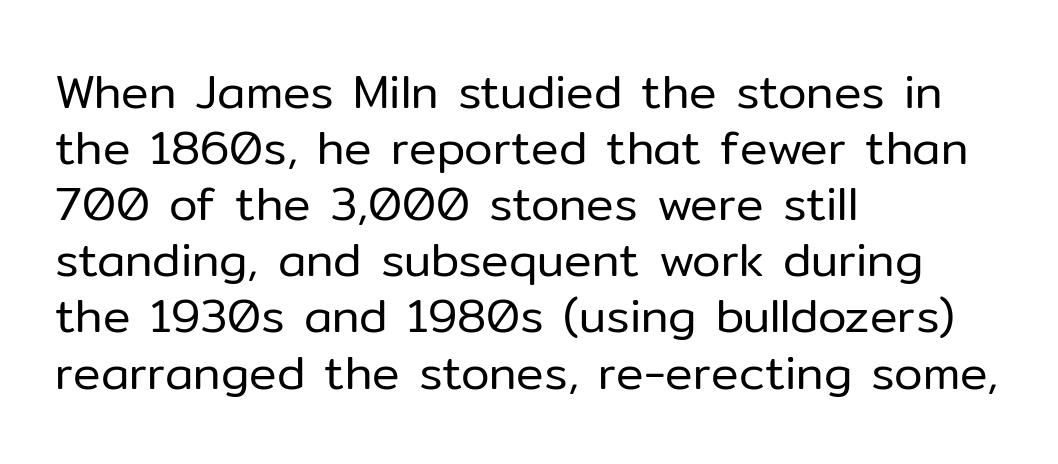
{"serif": "no", "italic": "no", "bold": "no", "weight": "regular", "width": "normal", "stroke_contrast": "low", "x_height": "medium", "monospaced": "no", "underline": "no", "align": "left", "line_spacing_ratio": 1.22, "letter_spacing": "normal", "letter_spacing_em": 0.0, "glyph_px": 46}
